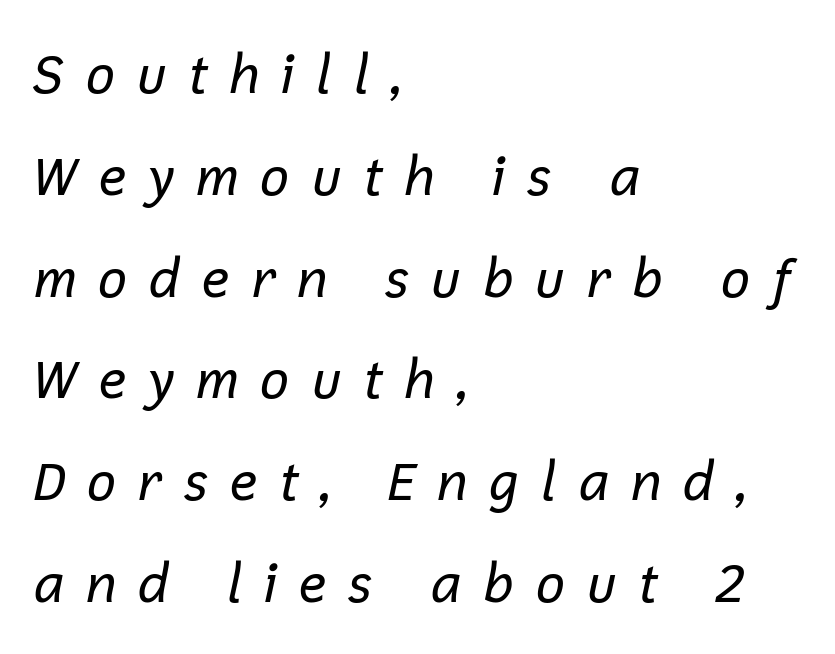
Stroke thickness stays within the range of a standard reading face or lighter. Airy leading. The letters are slanted; this is an italic face. Descenders are the only things crossing below the line. Every row of glyphs begins at an identical x-position on the left. These lines are rendered in a variable-pitch font.
